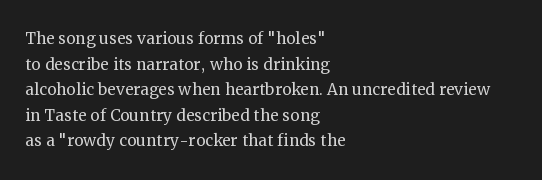
{"italic": "no", "bold": "no", "underline": "no", "align": "left", "line_spacing_ratio": 1.22, "letter_spacing": "normal", "letter_spacing_em": 0.0, "glyph_px": 21}
